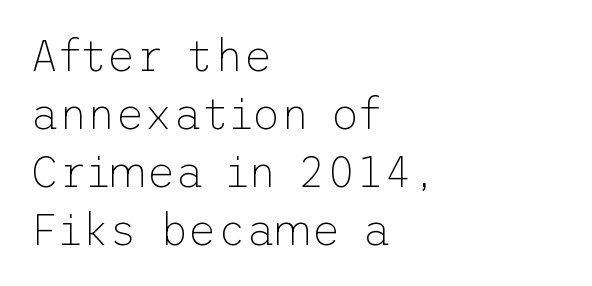
{"serif": "no", "italic": "no", "bold": "no", "weight": "thin", "width": "normal", "stroke_contrast": "low", "x_height": "medium", "underline": "no", "align": "left", "line_spacing": "normal", "line_spacing_ratio": 1.32, "letter_spacing": "normal", "letter_spacing_em": 0.0, "glyph_px": 44}
